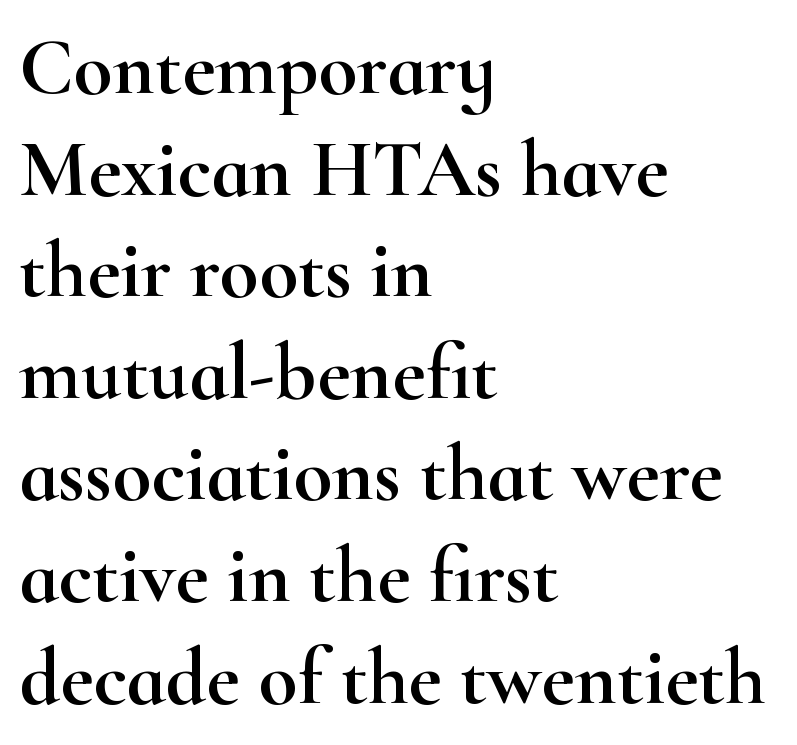
{"serif": "yes", "italic": "no", "width": "wide", "stroke_contrast": "high", "x_height": "small", "monospaced": "no", "underline": "no", "align": "left", "line_spacing": "normal", "line_spacing_ratio": 1.27, "letter_spacing": "normal", "letter_spacing_em": 0.0, "glyph_px": 80}
